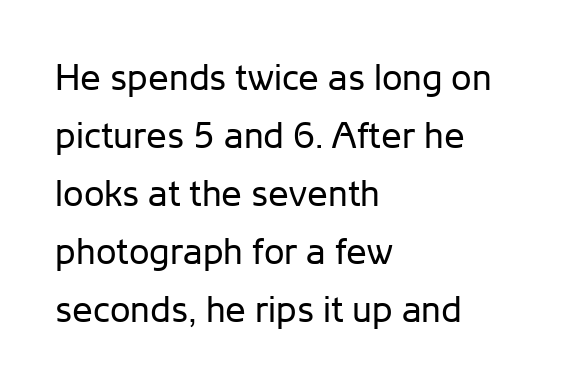
{"serif": "no", "italic": "no", "bold": "no", "weight": "regular", "width": "normal", "stroke_contrast": "low", "x_height": "medium", "monospaced": "no", "underline": "no", "align": "left", "line_spacing": "normal", "line_spacing_ratio": 1.57, "letter_spacing": "normal", "letter_spacing_em": 0.0, "glyph_px": 37}
